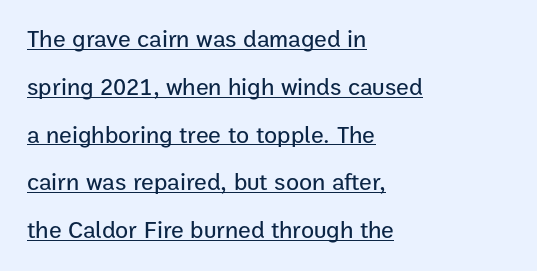
The image shows 24 px text type, upright; set left-aligned, loose line spacing (1.99x), normal letter spacing, underlined.
